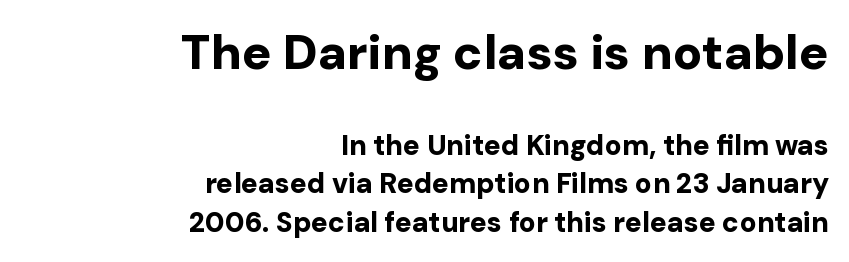
If you drew a ruler down the right edge, every line would touch it. Successive baselines arrive at the customary interval. The typeface chosen for these lines omits serifs. Bare-footed words on every line.
